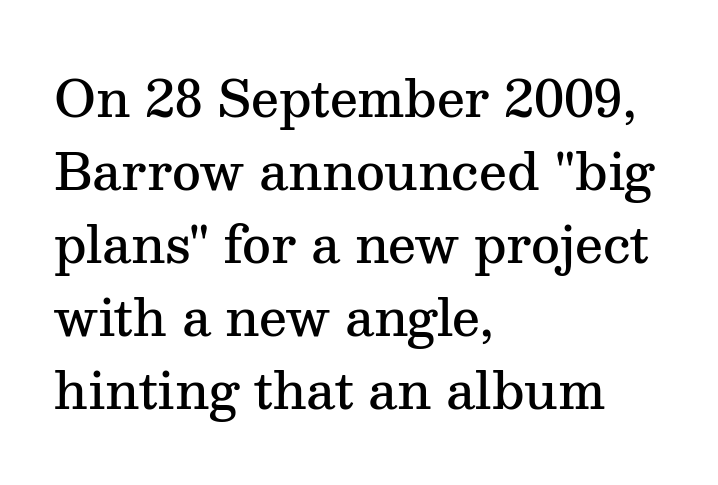
{"serif": "yes", "italic": "no", "bold": "semi", "weight": "semibold", "width": "normal", "stroke_contrast": "medium", "x_height": "medium", "monospaced": "no", "underline": "no", "align": "left", "line_spacing": "normal", "line_spacing_ratio": 1.46, "letter_spacing": "normal", "letter_spacing_em": 0.0, "glyph_px": 50}
